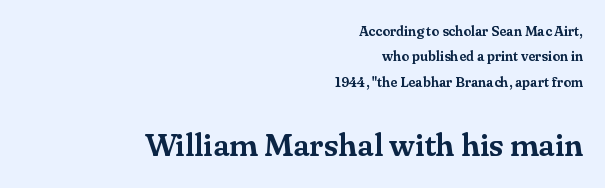
Q: Is the text italic (slanted)? A: No, it is upright.
Q: Is the typeface a serif or a sans-serif typeface? A: Serif.
Q: Is the text underlined? A: No.
Q: How is the paragraph aligned? A: Right-aligned.
Q: Is the spacing between letters normal or unusually wide? A: Normal.
Q: Which block of text is set in a larger size, the first (top) or the second (bottom)? A: The second (bottom) one.
Q: Width (condensed, normal, or wide)? A: Normal.
Q: Stroke contrast? A: Medium.
Q: x-height? A: Small.
Q: Monospaced? A: No.
